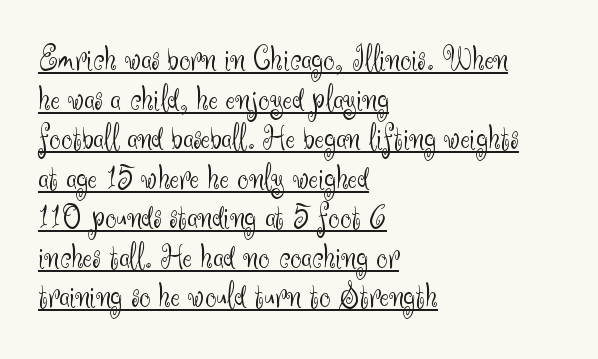
Q: Is the text bold? A: No.
Q: Is the text italic (slanted)? A: No, it is upright.
Q: Is the typeface a serif or a sans-serif typeface? A: Sans-serif.
Q: Is the text underlined? A: Yes.
Q: How is the paragraph aligned? A: Left-aligned.
Q: Is the spacing between letters normal or unusually wide? A: Normal.
Q: Is the spacing between lines tight, normal or loose? A: Tight.
Q: Width (condensed, normal, or wide)? A: Normal.
Q: Stroke contrast? A: Medium.
Q: x-height? A: Small.
Q: Monospaced? A: No.
